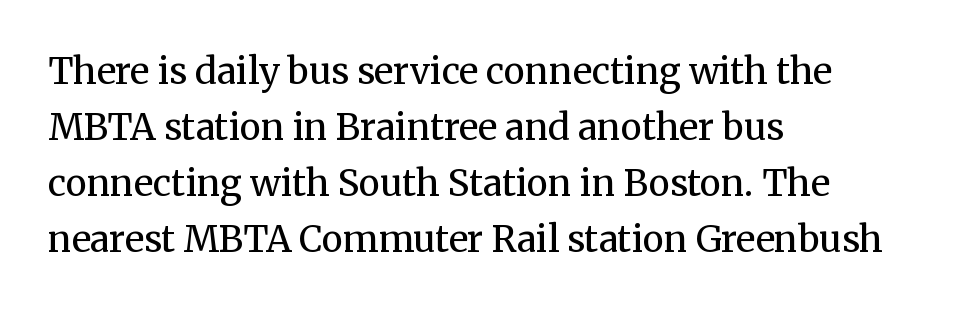
The image shows 36 px regular-weight serif type, upright; set left-aligned, normal line spacing (1.56x), normal letter spacing, not underlined; medium stroke contrast and a medium x-height.
